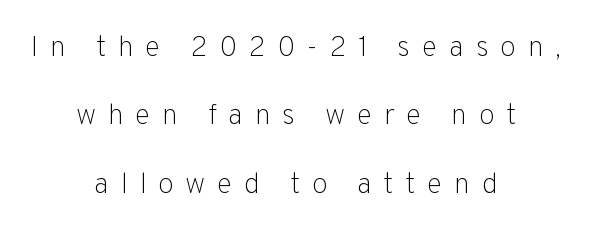
The image shows 29 px light sans-serif type, upright; set centered, loose line spacing (2.36x), unusually wide letter spacing (+0.4 em), not underlined; low stroke contrast and a medium x-height.
